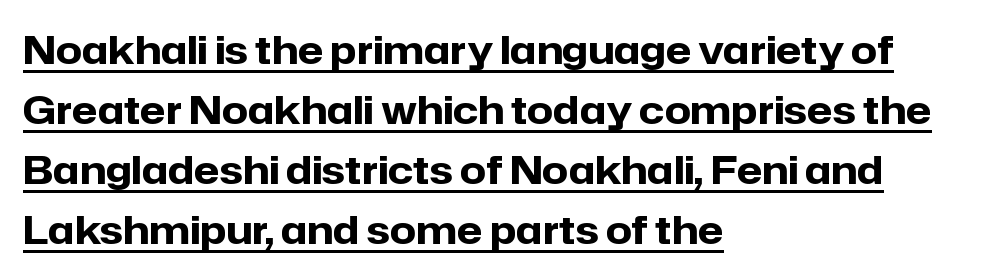
{"serif": "no", "italic": "no", "bold": "yes", "weight": "heavy", "width": "normal", "stroke_contrast": "low", "x_height": "medium", "monospaced": "no", "underline": "yes", "align": "left", "line_spacing": "normal", "line_spacing_ratio": 1.58, "letter_spacing": "normal", "letter_spacing_em": 0.0, "glyph_px": 38}
